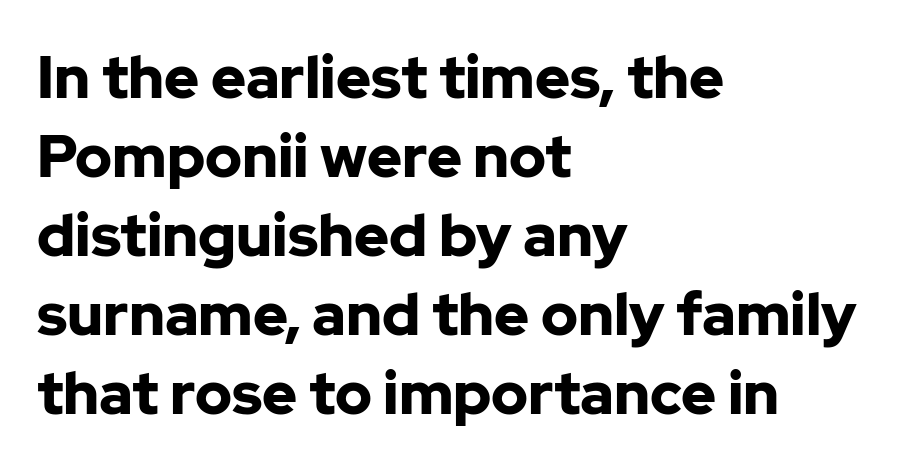
Emphasis by weight is at full strength: bold. How would I describe the line gaps? Plain and ordinary. You could call the tracking neutral — neither tight nor loose. Classification — sans serif. Check the space under the baseline: it is left empty. Character widths vary here, with narrow letters taking less room than wide ones.
